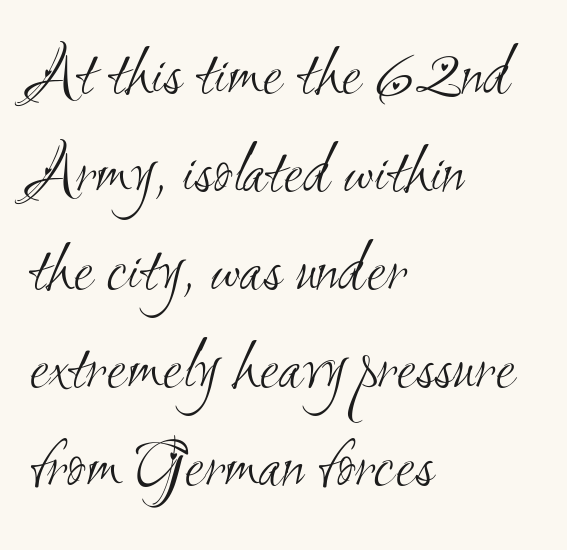
This sample is left-justified, so line endings fall wherever the words run out. Weight: in the light-to-regular range. Spacing between characters is what you'd get straight out of the box. Evenly set lines give the paragraph a standard silhouette. The passage shown is typed in a proportional face where columns would drift. Nothing sits at the stroke ends, so this counts as sans-serif.
